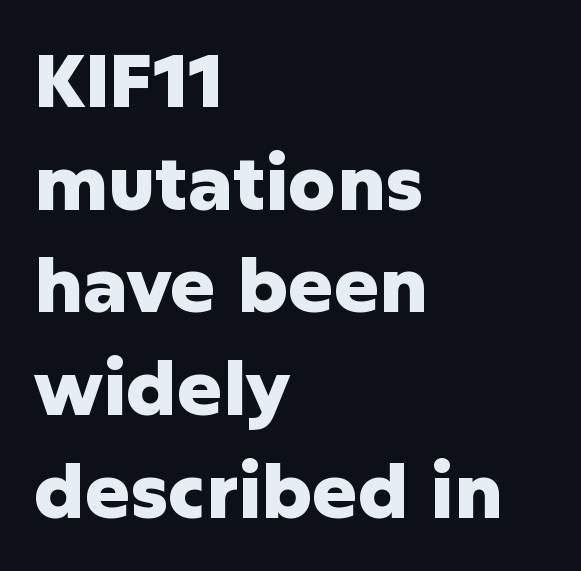
{"serif": "no", "italic": "no", "bold": "yes", "weight": "heavy", "width": "normal", "stroke_contrast": "low", "x_height": "medium", "monospaced": "no", "underline": "no", "align": "left", "line_spacing": "normal", "line_spacing_ratio": 1.37, "letter_spacing": "normal", "letter_spacing_em": 0.0, "glyph_px": 75}
